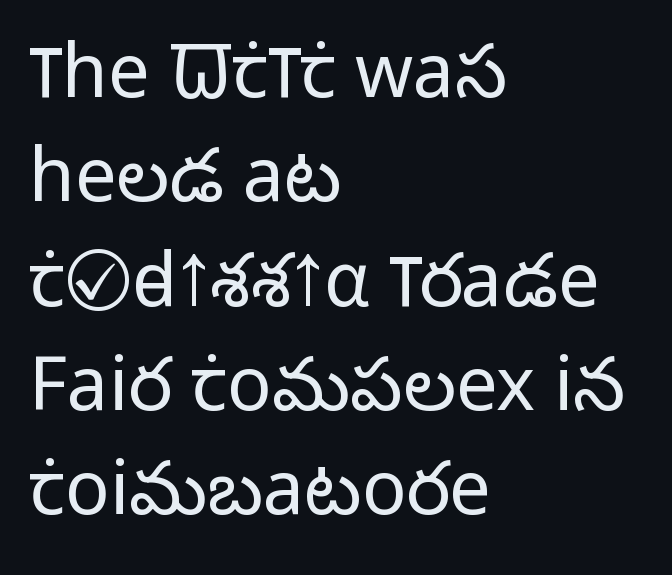
The image shows 74 px light sans-serif type, upright; set left-aligned, normal line spacing (1.41x), normal letter spacing, not underlined; low stroke contrast and a medium x-height.
